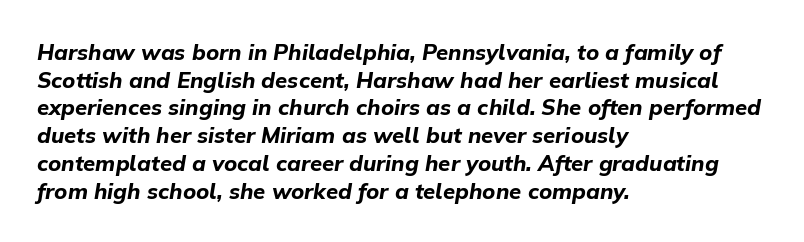
Q: Is the text bold? A: Yes.
Q: Is the text italic (slanted)? A: Yes, it leans right by about 9 degrees.
Q: Is the text underlined? A: No.
Q: How is the paragraph aligned? A: Left-aligned.
Q: Is the spacing between letters normal or unusually wide? A: Normal.
Q: Is the spacing between lines tight, normal or loose? A: Normal.
